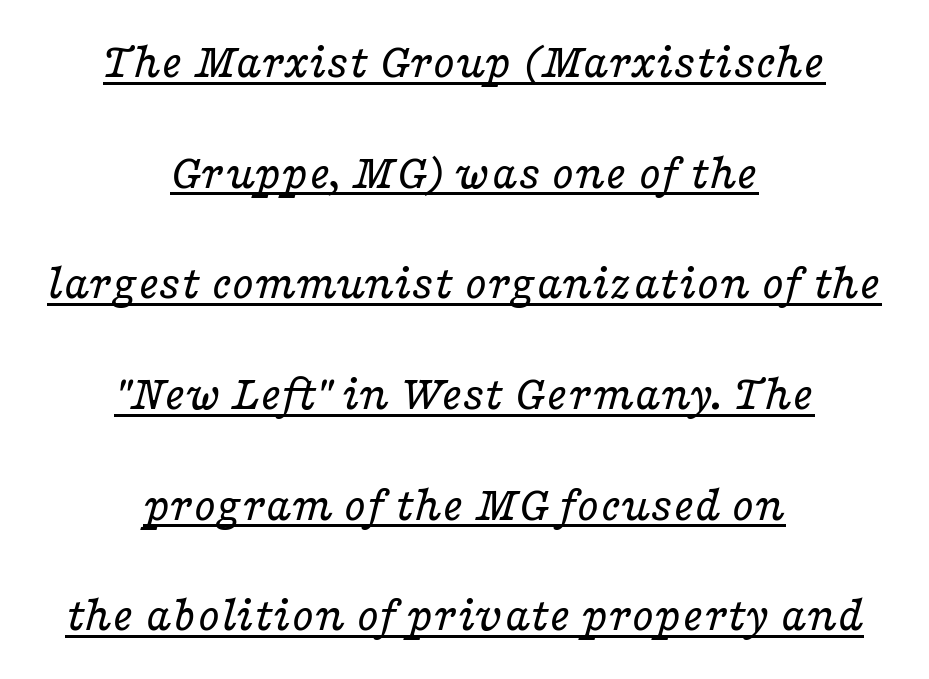
When letters slant like this, we call the style italic. Honestly, the rows look like they've been pulled way apart. Short note: letters normally spaced. A light-to-regular cut is what we see here. Caption: multi-line text, centered on the measure. The typesetter has applied underlining to the passage shown.
